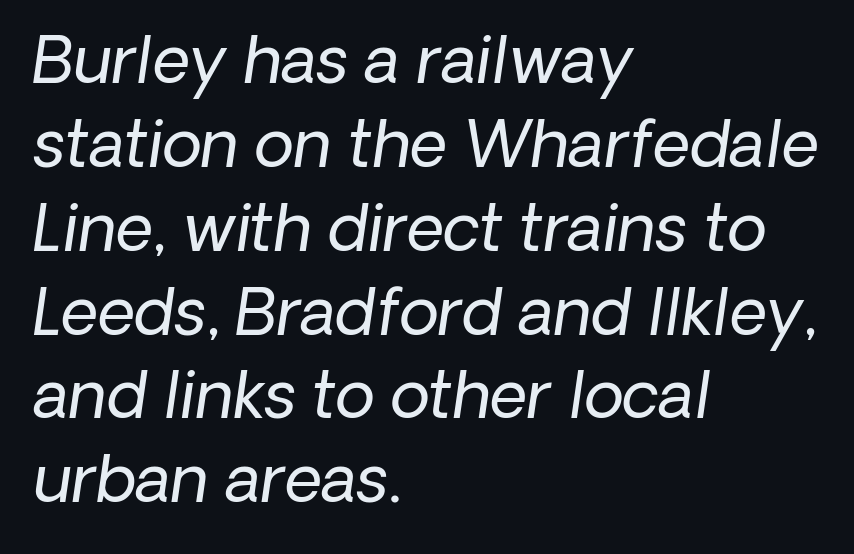
The image shows 65 px regular-weight sans-serif type; set left-aligned, normal line spacing (1.29x), normal letter spacing, not underlined; low stroke contrast and a medium x-height.
